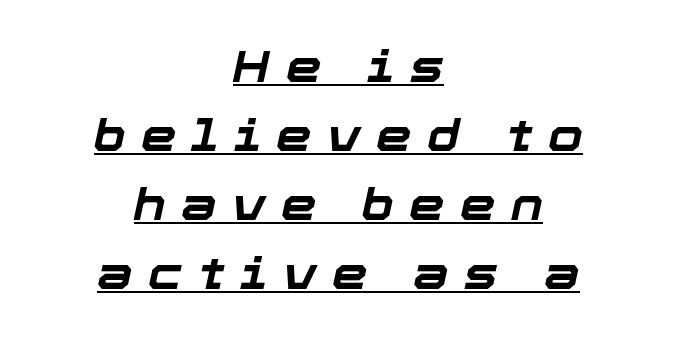
Q: Is the text bold? A: Yes.
Q: Is the text italic (slanted)? A: Yes, it leans right by about 12 degrees.
Q: Is the text underlined? A: Yes.
Q: How is the paragraph aligned? A: Centered.
Q: Is the spacing between letters normal or unusually wide? A: Unusually wide.
Q: Is the spacing between lines tight, normal or loose? A: Normal.
Q: Width (condensed, normal, or wide)? A: Normal.
Q: Stroke contrast? A: Low.
Q: x-height? A: Medium.
Q: Monospaced? A: No.
